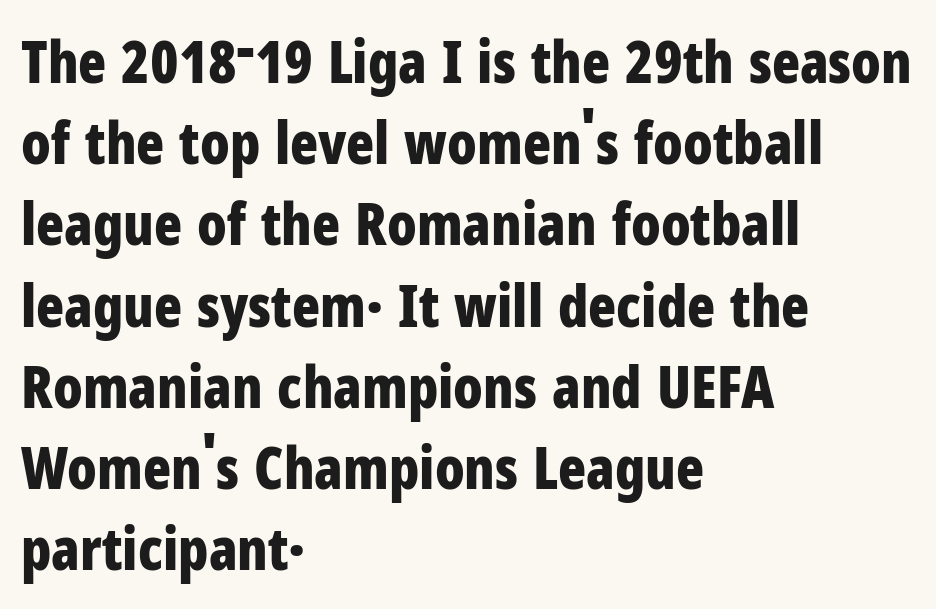
Q: Is the text bold? A: Yes.
Q: Is the text italic (slanted)? A: No, it is upright.
Q: Is the typeface a serif or a sans-serif typeface? A: Sans-serif.
Q: Is the text underlined? A: No.
Q: How is the paragraph aligned? A: Left-aligned.
Q: Is the spacing between letters normal or unusually wide? A: Normal.
Q: Is the spacing between lines tight, normal or loose? A: Normal.
Q: Width (condensed, normal, or wide)? A: Condensed.
Q: Stroke contrast? A: Low.
Q: x-height? A: Medium.
Q: Monospaced? A: No.
